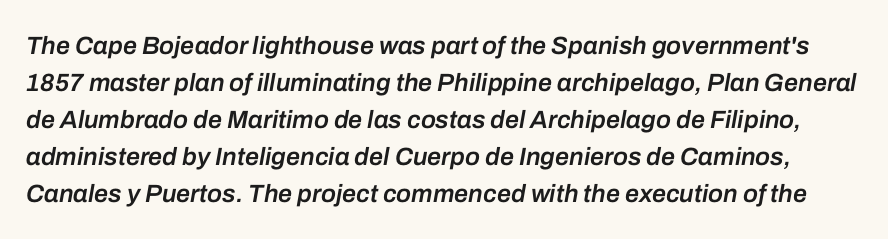
A typesetter would mark this as italic. Decoration check: the copy has no underline. The rendering uses a semibold face; strokes are thickened but not to full bold. Reading down the column, the eye jumps a familiar distance to each next line. Spacing between characters is what you'd get straight out of the box.
